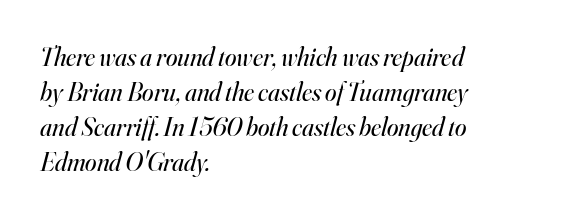
These lines were composed using italics. These lines sit exactly where default settings would place them. The space beneath each line is pristine and unruled. The text block is weighted toward the left margin, trailing off unevenly rightward. The type is set solid horizontally, with unmodified tracking. These glyphs show unthickened strokes, regular width or finer.
